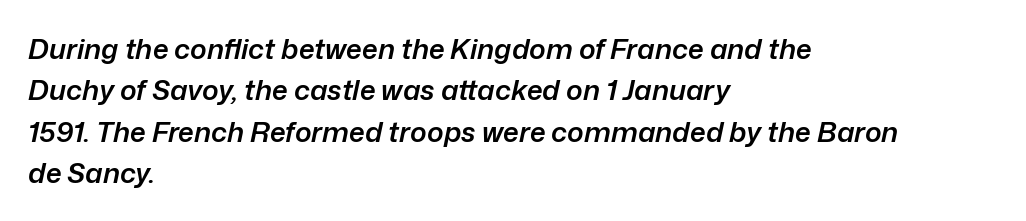
The image shows 28 px semibold type, italic (leaning right); set left-aligned, normal line spacing (1.48x), normal letter spacing, not underlined; low stroke contrast and a medium x-height.
